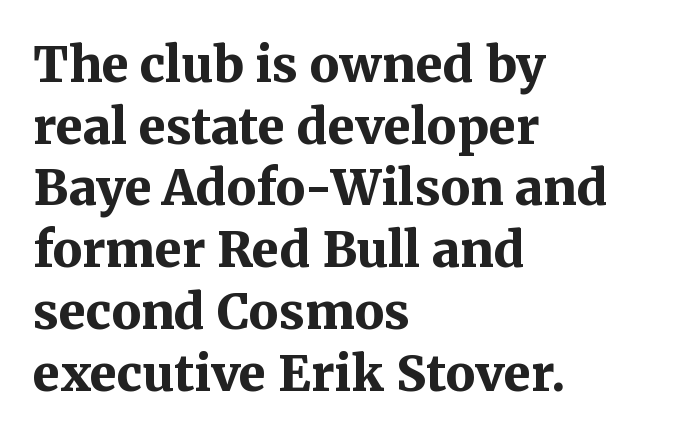
{"serif": "yes", "italic": "no", "bold": "yes", "weight": "bold", "width": "normal", "stroke_contrast": "medium", "x_height": "medium", "monospaced": "no", "underline": "no", "align": "left", "line_spacing": "normal", "line_spacing_ratio": 1.26, "letter_spacing": "normal", "letter_spacing_em": 0.0, "glyph_px": 49}
